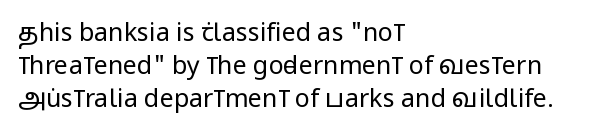
The setting favours the left margin, as ordinary paragraphs usually do. The letters stand upright; this is a roman face. Does the leading feel generous? No, just average. The passage shown has conventional tracking throughout. Each stroke keeps to a modest, everyday thickness or less.
